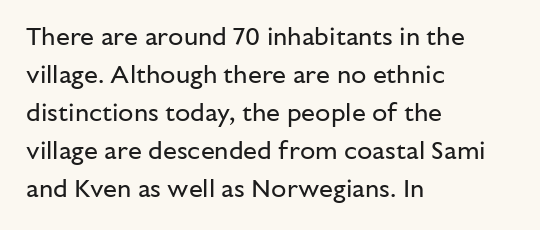
The font's upright variant was chosen for this text. The specimen omits any rule beneath the text block's lines. All the whitespace from short lines collects on the right. Tracking here is standard; glyphs follow each other at the usual distance.
